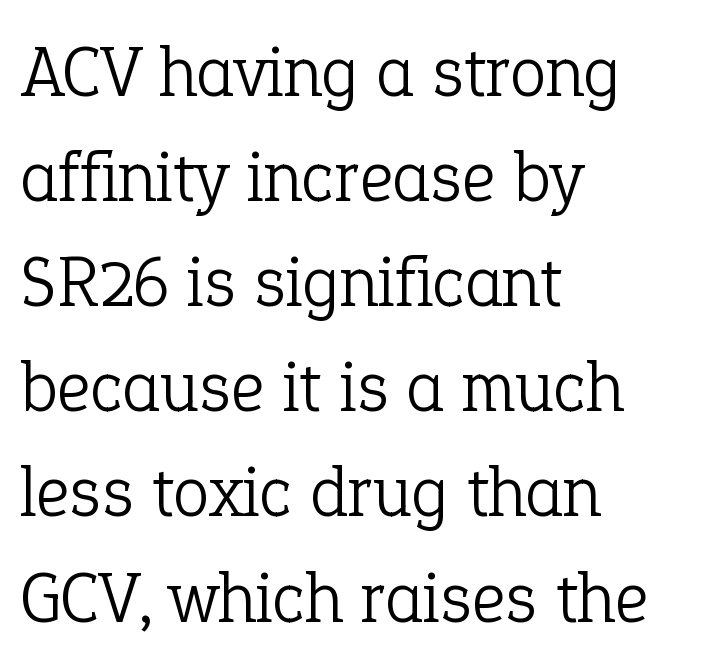
{"serif": "yes", "italic": "no", "bold": "no", "weight": "light", "width": "normal", "stroke_contrast": "low", "x_height": "medium", "monospaced": "no", "underline": "no", "align": "left", "line_spacing": "normal", "line_spacing_ratio": 1.44, "letter_spacing": "normal", "letter_spacing_em": 0.0, "glyph_px": 73}
